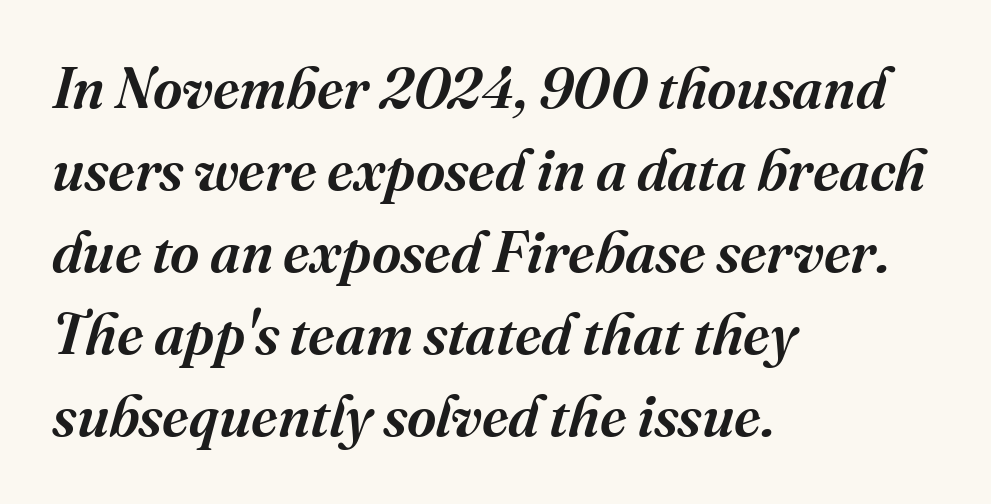
{"serif": "yes", "italic": "yes", "lean": "right", "slant_degrees": 16, "width": "normal", "stroke_contrast": "medium", "x_height": "medium", "monospaced": "no", "underline": "no", "align": "left", "line_spacing": "normal", "line_spacing_ratio": 1.44, "letter_spacing": "normal", "letter_spacing_em": 0.0, "glyph_px": 57}
